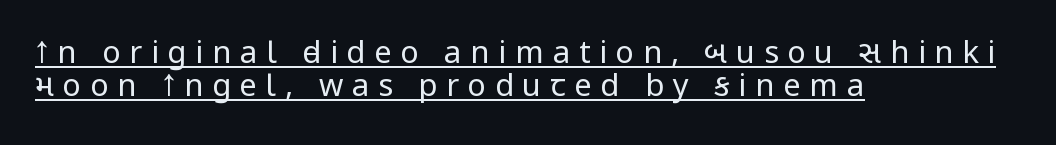
Q: Is the text bold? A: No.
Q: Is the text italic (slanted)? A: No, it is upright.
Q: Is the typeface a serif or a sans-serif typeface? A: Sans-serif.
Q: Is the text underlined? A: Yes.
Q: How is the paragraph aligned? A: Left-aligned.
Q: Is the spacing between letters normal or unusually wide? A: Unusually wide.
Q: Is the spacing between lines tight, normal or loose? A: Tight.
Q: Width (condensed, normal, or wide)? A: Condensed.
Q: Stroke contrast? A: Low.
Q: x-height? A: Large.
Q: Monospaced? A: No.
